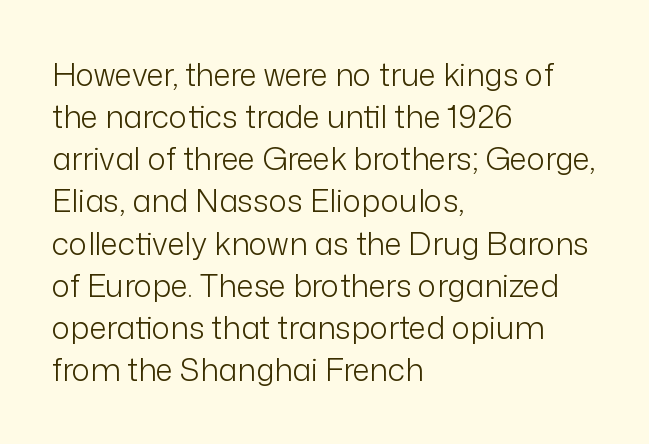
A typesetter would label this face a sans. A typesetter would call this zero additional tracking. The rendering uses natural spacing where letterforms have individual widths. These glyphs show unthickened strokes, regular width or finer. The leading is moderate, giving the passage an even texture.
